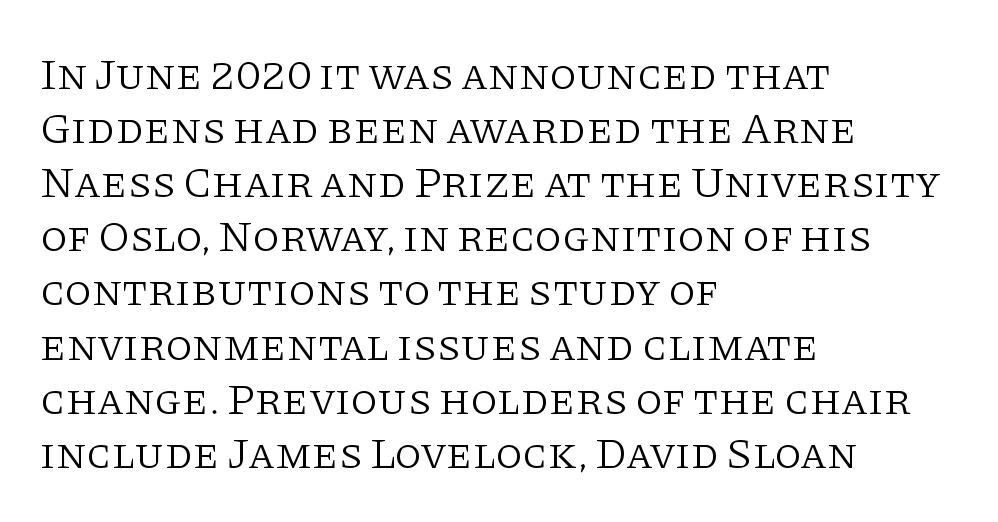
The image shows 44 px light serif type, upright; set left-aligned, line spacing 1.23x, normal letter spacing, not underlined; low stroke contrast and a large x-height.
